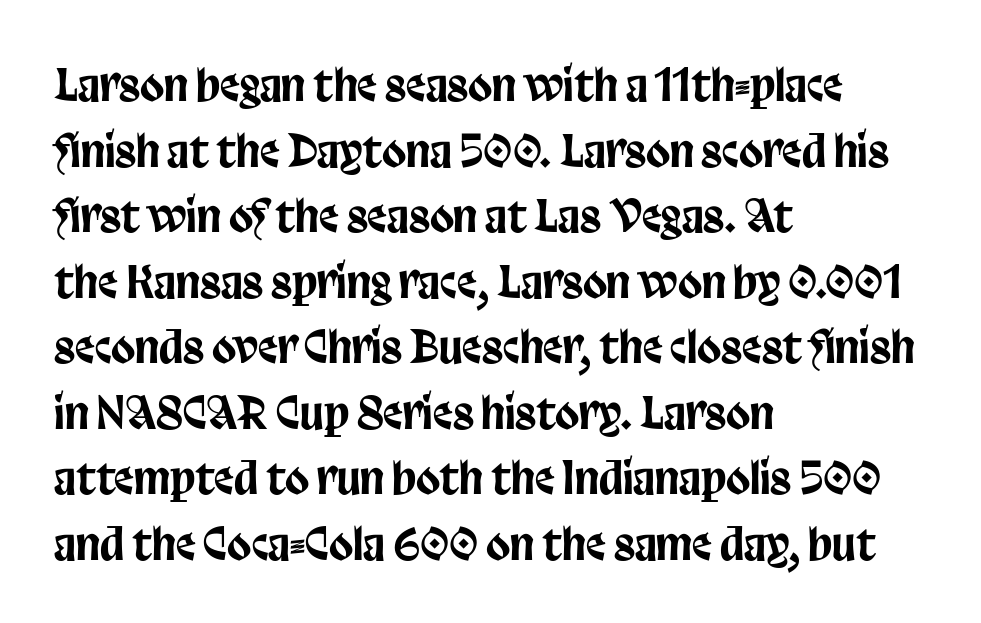
Q: Is the text italic (slanted)? A: No, it is upright.
Q: Is the typeface a serif or a sans-serif typeface? A: Sans-serif.
Q: Is the text underlined? A: No.
Q: How is the paragraph aligned? A: Left-aligned.
Q: Is the spacing between letters normal or unusually wide? A: Normal.
Q: Is the spacing between lines tight, normal or loose? A: Normal.
Q: Width (condensed, normal, or wide)? A: Condensed.
Q: Stroke contrast? A: Low.
Q: x-height? A: Large.
Q: Monospaced? A: No.
